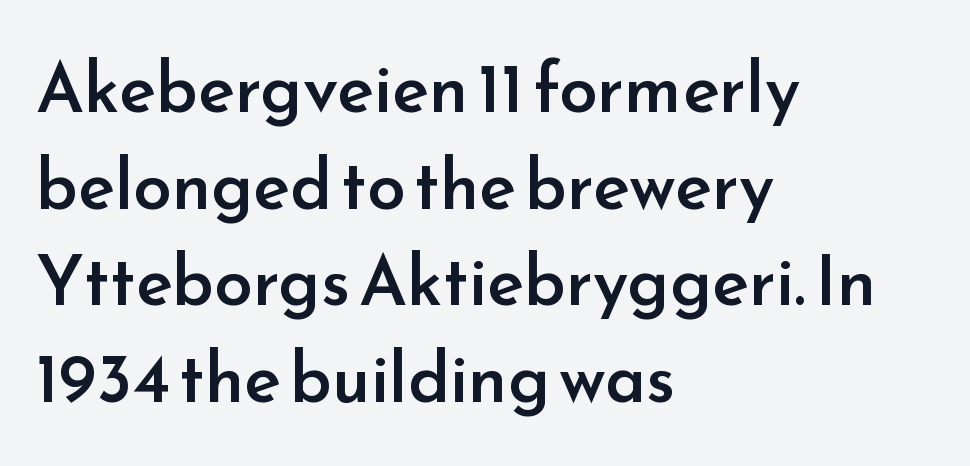
Style check: upright. Each new line begins a customary step beneath the previous one. Anything drawn beneath the words? Only blank space. What weight is shown? A semibold, between regular and bold.
